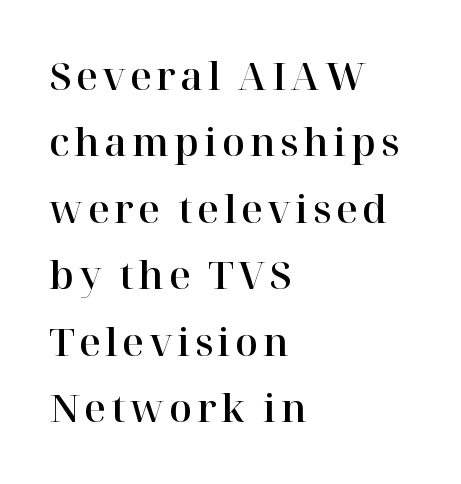
Every character sits straight up, as roman type does. Varying glyph widths throughout — classic text-font behaviour. Look at the bottom of the vertical strokes: they flare into serifs here. Underline: absent. The ragged edge is on the right, which tells us the setting is flush left.
